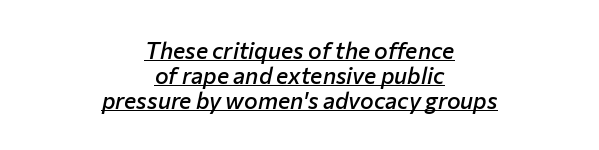
Typographic density is moderately raised because the face is semibold. In terms of letterspacing, this is plain default setting. The leading is snug, giving the passage a crowded texture. In CSS terms this would be text-align: center.
